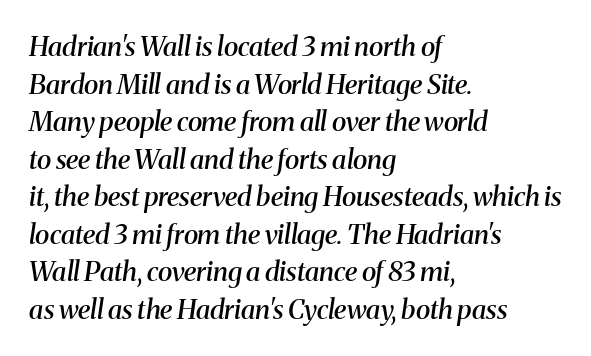
Caption: semibold face, moderately heavy strokes. The setting favours the left margin, as ordinary paragraphs usually do. Look at the tracking — it's just the regular setting, nothing added. This is oblique type, the kind used for emphasis or titles. Rule under the text: the space is simply empty.
